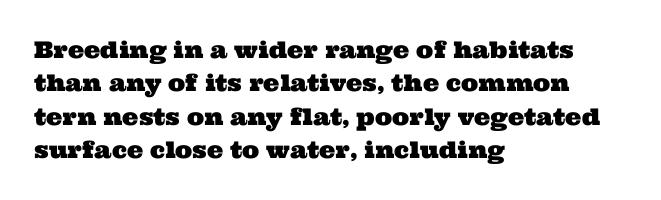
{"underline": "no", "align": "left", "line_spacing": "normal", "line_spacing_ratio": 1.45, "letter_spacing": "normal", "letter_spacing_em": 0.0, "glyph_px": 23}
